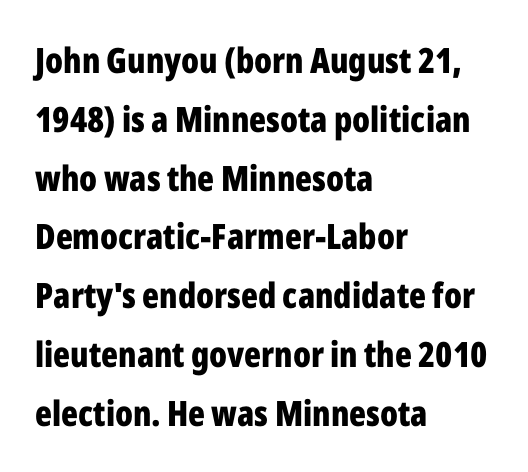
Rows of type keep a routine distance in the vertical direction. Is this a sans? Yes — the strokes have no serifs. What weight is shown? A full bold with thick strokes. The rendering uses natural spacing where letterforms have individual widths.
